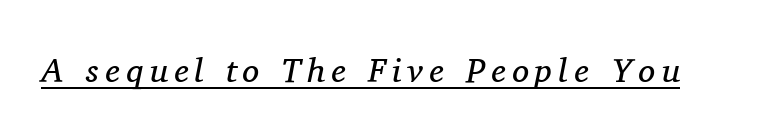
Q: Is the text bold? A: No.
Q: Is the text italic (slanted)? A: Yes, it leans right by about 11 degrees.
Q: Is the typeface a serif or a sans-serif typeface? A: Serif.
Q: Is the text underlined? A: Yes.
Q: Width (condensed, normal, or wide)? A: Normal.
Q: Stroke contrast? A: Medium.
Q: x-height? A: Medium.
Q: Monospaced? A: No.
